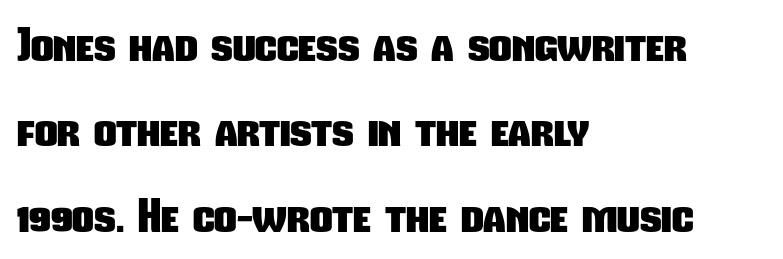
The image shows 44 px heavy, condensed sans-serif type; set left-aligned, loose line spacing (1.94x), normal letter spacing, not underlined; low stroke contrast and a medium x-height.
